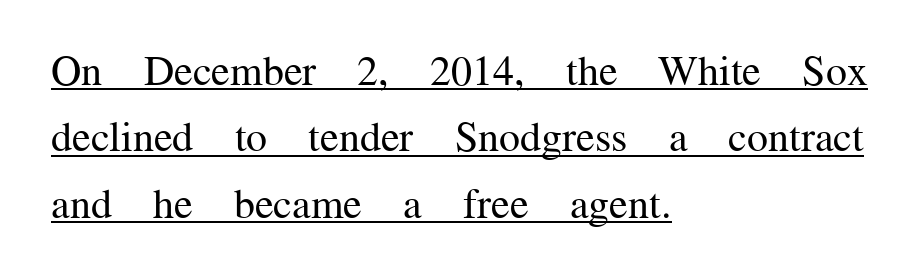
Is there any slant? The stems are plumb. Layout note: lines flush left. These lines are rendered in a variable-pitch font. Reading down the column, the eye jumps a familiar distance to each next line. Stroke terminals: seriffed.
